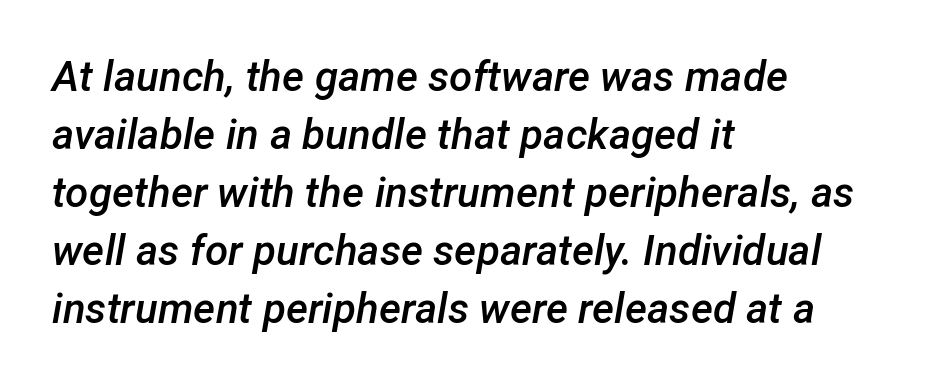
Unmarked baselines from the first word to the last. These lines keep a tight, regular rhythm from letter to letter. Looks like regular typesetting: each glyph gets only the width it needs. The leading is moderate, giving the passage an even texture.
